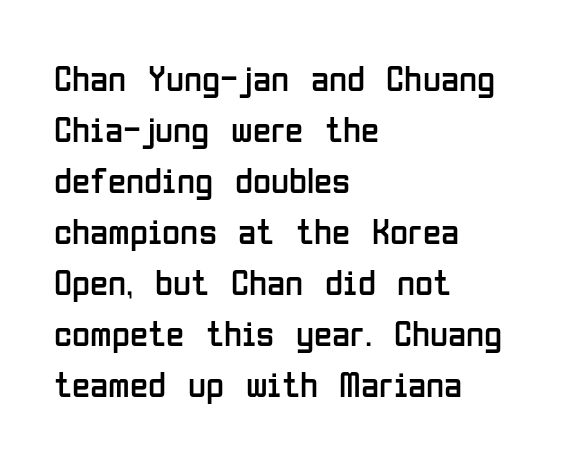
Weight: regular or lighter. It's the straight-up-and-down kind of type. The baseline area is clear. Letter spacing: default. Whoever set this chose a conventional vertical rhythm.
